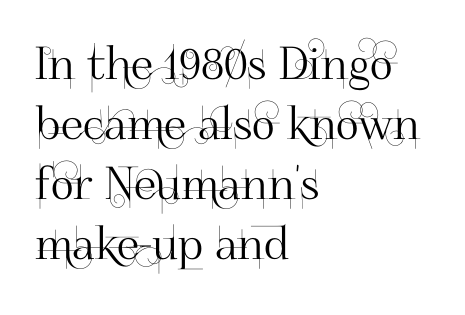
The image shows 45 px sans-serif type, upright; set left-aligned, normal line spacing (1.33x), normal letter spacing, not underlined; high stroke contrast and a small x-height.
